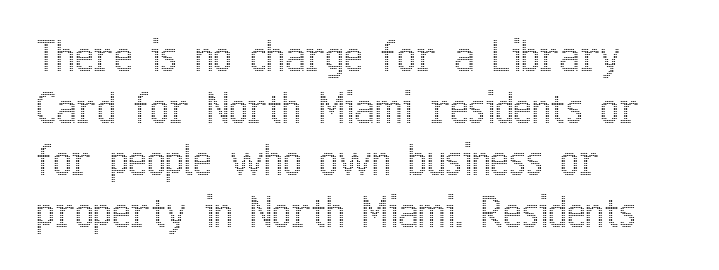
Q: Is the text italic (slanted)? A: No, it is upright.
Q: Is the text underlined? A: No.
Q: How is the paragraph aligned? A: Left-aligned.
Q: Is the spacing between letters normal or unusually wide? A: Normal.
Q: Is the spacing between lines tight, normal or loose? A: Normal.
Q: Width (condensed, normal, or wide)? A: Condensed.
Q: x-height? A: Medium.
Q: Monospaced? A: No.
